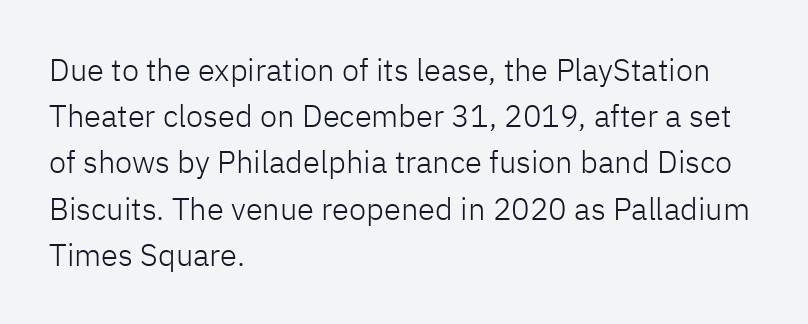
Q: Is the text bold? A: No.
Q: Is the text italic (slanted)? A: No, it is upright.
Q: Is the typeface a serif or a sans-serif typeface? A: Sans-serif.
Q: Is the text underlined? A: No.
Q: How is the paragraph aligned? A: Left-aligned.
Q: Is the spacing between letters normal or unusually wide? A: Normal.
Q: Is the spacing between lines tight, normal or loose? A: Normal.
Q: Width (condensed, normal, or wide)? A: Normal.
Q: Stroke contrast? A: Low.
Q: x-height? A: Medium.
Q: Monospaced? A: No.
